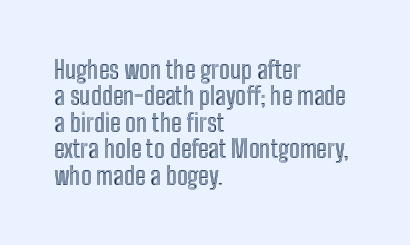
{"italic": "no", "underline": "no", "align": "left", "line_spacing": "tight", "line_spacing_ratio": 1.06, "letter_spacing": "normal", "letter_spacing_em": 0.0, "glyph_px": 25}
